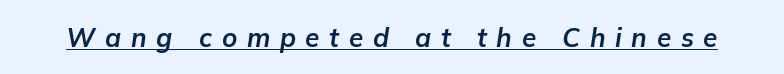
These lines carry a lot of weight — the face is fully bold. The glyphs look as if they've been sheared to an angle. Underline: present. Characters follow at a spacing far wider than the type designer built in.
